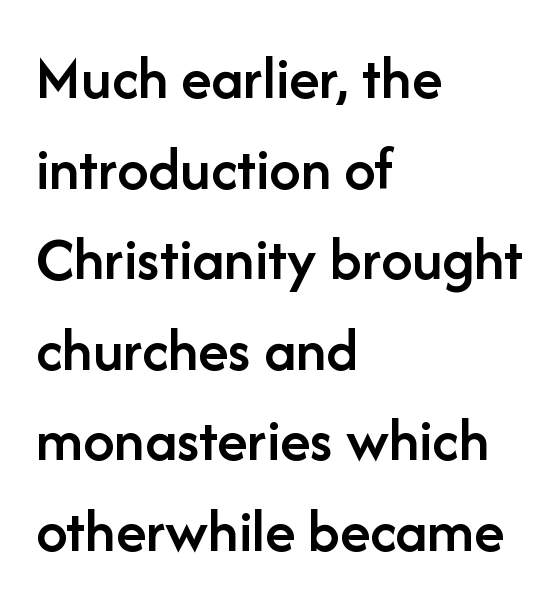
Q: Is the text bold? A: Semi-bold.
Q: Is the text italic (slanted)? A: No, it is upright.
Q: Is the typeface a serif or a sans-serif typeface? A: Sans-serif.
Q: Is the text underlined? A: No.
Q: How is the paragraph aligned? A: Left-aligned.
Q: Is the spacing between letters normal or unusually wide? A: Normal.
Q: Is the spacing between lines tight, normal or loose? A: Normal.
Q: Width (condensed, normal, or wide)? A: Normal.
Q: Stroke contrast? A: Low.
Q: x-height? A: Medium.
Q: Monospaced? A: No.
